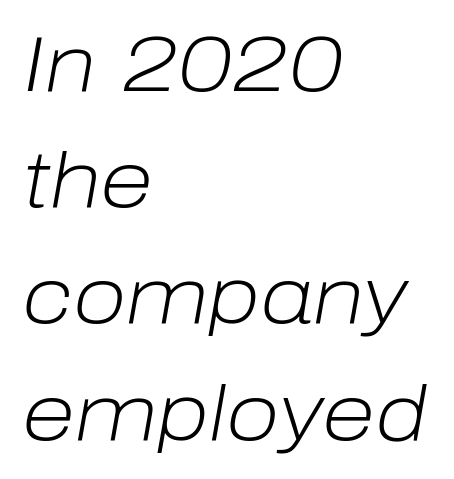
The image shows 78 px light type, italic (leaning right); set left-aligned, normal line spacing (1.49x), normal letter spacing, not underlined; low stroke contrast and a medium x-height.
